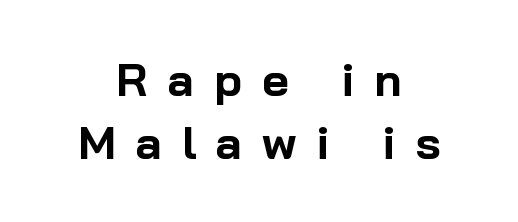
The image shows 46 px bold sans-serif type, upright; set centered, normal line spacing (1.37x), unusually wide letter spacing (+0.43 em), not underlined; low stroke contrast and a medium x-height.
